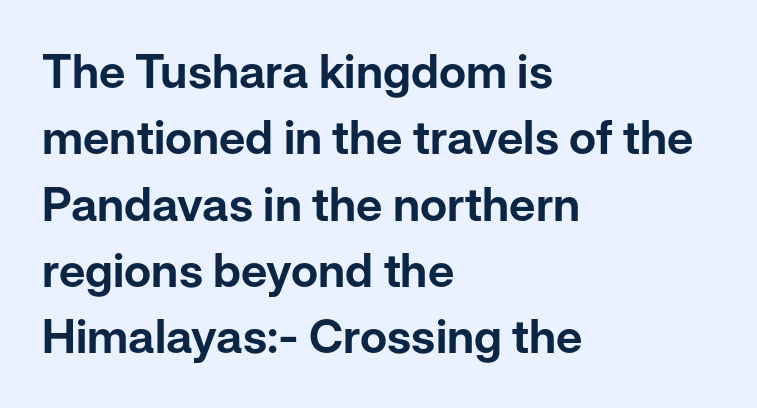
{"serif": "no", "italic": "no", "width": "normal", "stroke_contrast": "low", "x_height": "medium", "monospaced": "no", "underline": "no", "align": "left", "line_spacing": "normal", "line_spacing_ratio": 1.41, "letter_spacing": "normal", "letter_spacing_em": 0.0, "glyph_px": 47}
